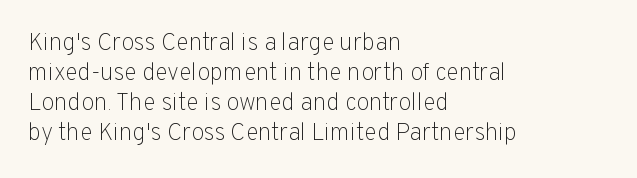
The image shows 24 px text type, upright; set left-aligned, normal line spacing (1.25x), normal letter spacing, not underlined.
